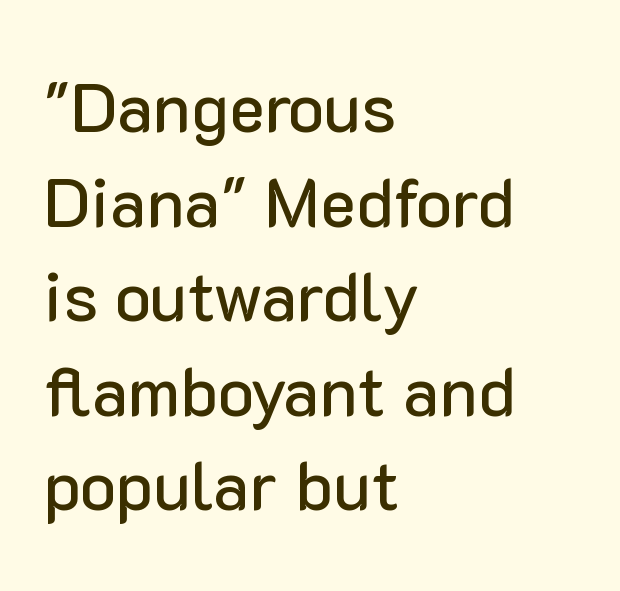
Q: Is the text italic (slanted)? A: No, it is upright.
Q: Is the typeface a serif or a sans-serif typeface? A: Sans-serif.
Q: Is the text underlined? A: No.
Q: How is the paragraph aligned? A: Left-aligned.
Q: Is the spacing between letters normal or unusually wide? A: Normal.
Q: Is the spacing between lines tight, normal or loose? A: Normal.
Q: Width (condensed, normal, or wide)? A: Normal.
Q: Stroke contrast? A: Low.
Q: x-height? A: Medium.
Q: Monospaced? A: No.
